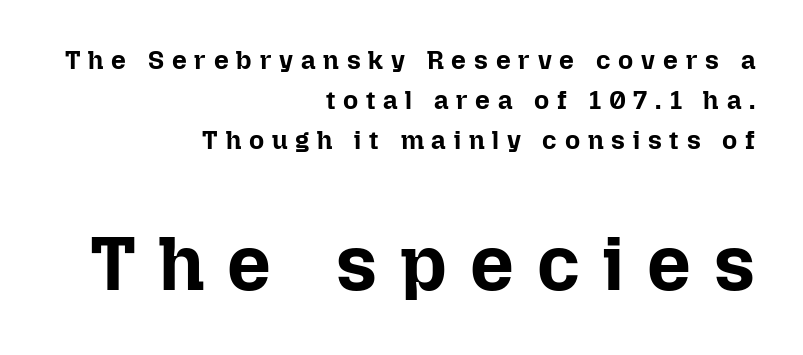
Q: Is the text bold? A: Yes.
Q: Is the text italic (slanted)? A: No, it is upright.
Q: Is the text underlined? A: No.
Q: How is the paragraph aligned? A: Right-aligned.
Q: Is the spacing between letters normal or unusually wide? A: Unusually wide.
Q: Is the spacing between lines tight, normal or loose? A: Normal.
Q: Which block of text is set in a larger size, the first (top) or the second (bottom)? A: The second (bottom) one.
Q: Width (condensed, normal, or wide)? A: Normal.
Q: Stroke contrast? A: Low.
Q: x-height? A: Medium.
Q: Monospaced? A: No.
